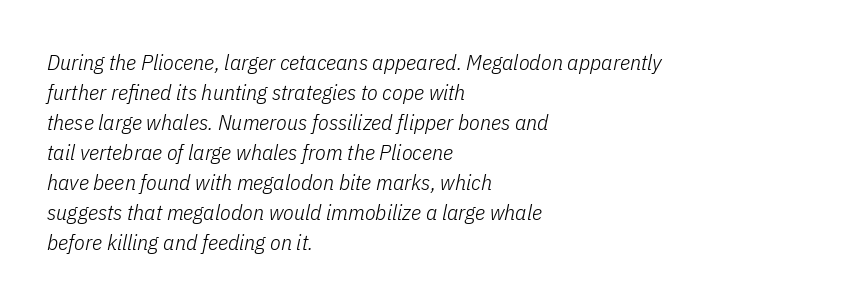
Q: Is the text bold? A: No.
Q: Is the text italic (slanted)? A: Yes, it leans right by about 11 degrees.
Q: Is the text underlined? A: No.
Q: How is the paragraph aligned? A: Left-aligned.
Q: Is the spacing between letters normal or unusually wide? A: Normal.
Q: Is the spacing between lines tight, normal or loose? A: Normal.
